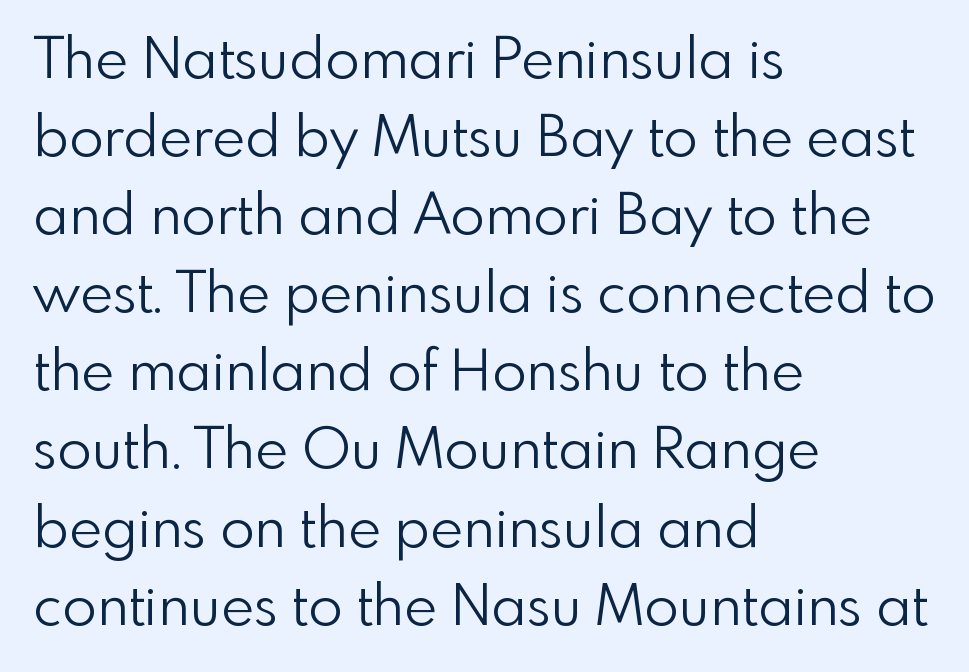
The image shows 57 px light sans-serif type, upright; set left-aligned, normal line spacing (1.37x), normal letter spacing, not underlined; low stroke contrast and a small x-height.
